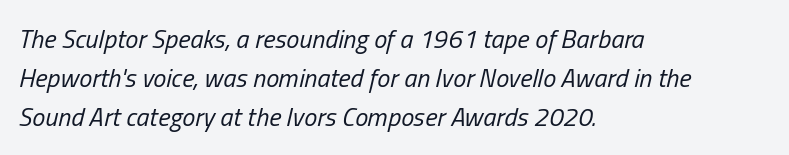
An italicized treatment has been applied to the whole sample. Nothing unusual about the tracking: characters are spaced as the font intends. The zone under the glyphs is completely vacant. Leading matches the norm, producing a regular column. In CSS terms this would be text-align: left.
